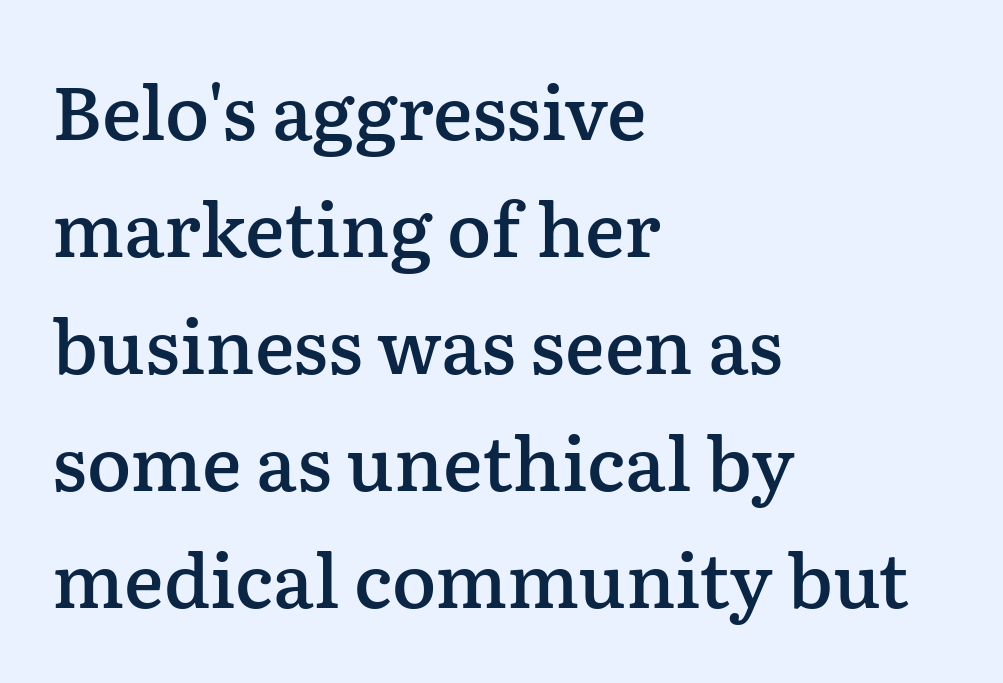
Q: Is the text bold? A: Semi-bold.
Q: Is the text italic (slanted)? A: No, it is upright.
Q: Is the typeface a serif or a sans-serif typeface? A: Serif.
Q: Is the text underlined? A: No.
Q: How is the paragraph aligned? A: Left-aligned.
Q: Is the spacing between letters normal or unusually wide? A: Normal.
Q: Is the spacing between lines tight, normal or loose? A: Normal.
Q: Width (condensed, normal, or wide)? A: Normal.
Q: Stroke contrast? A: Low.
Q: x-height? A: Medium.
Q: Monospaced? A: No.
